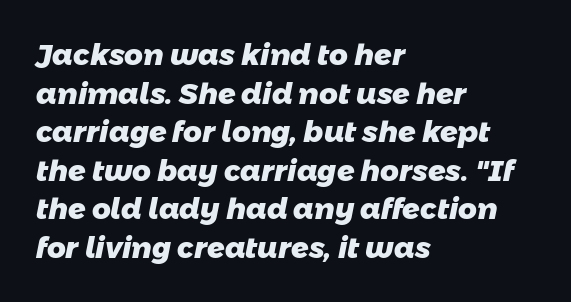
The image shows 29 px heavy sans-serif type; set left-aligned, normal line spacing (1.33x), normal letter spacing, not underlined; low stroke contrast and a medium x-height.
